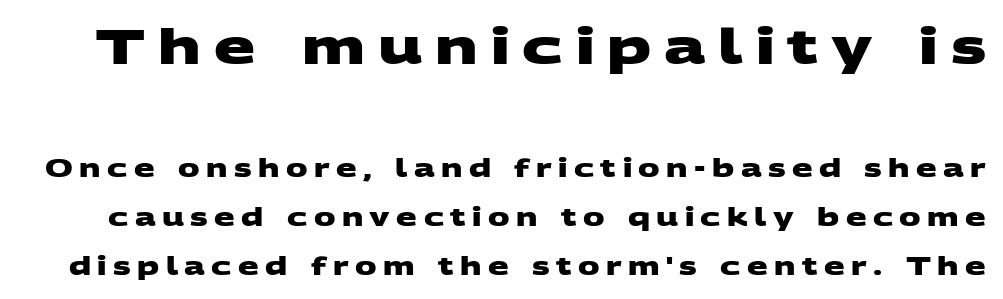
The type is letterspaced generously, with wide tracking. Every letter is thick-stroked: bold, no question. Look at the bottom of the vertical strokes: they stop flat, with no serifs. Think of a printed novel: that variable character pitch is what you see here. Which chunk is bigger? The first one — the top block dwarfs the bottom.
